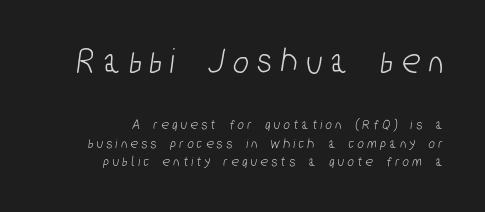
{"serif": "no", "width": "condensed", "stroke_contrast": "low", "x_height": "medium", "monospaced": "no", "underline": "no", "align": "right", "line_spacing_ratio": 1.21, "letter_spacing": "wide", "letter_spacing_em": 0.25, "larger_block": "first", "size_ratio": 2.47, "glyph_px": 37}
